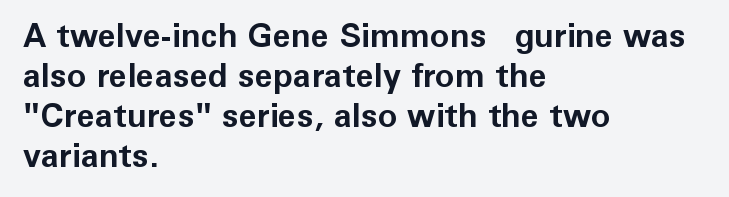
Is the type bold? Yes — the strokes are clearly thick and heavy. Each line starts at the same left margin while the right side varies. This rendering leaves character spacing at its baseline value. Rule under the text: the space is simply empty.
